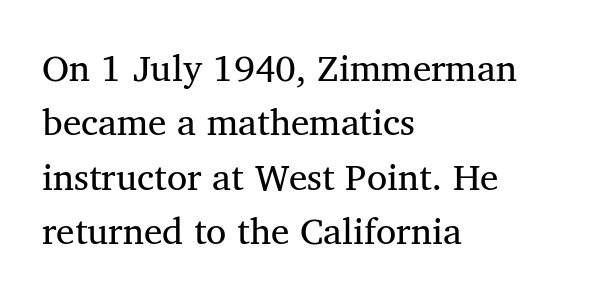
Q: Is the text bold? A: No.
Q: Is the text italic (slanted)? A: No, it is upright.
Q: Is the typeface a serif or a sans-serif typeface? A: Serif.
Q: Is the text underlined? A: No.
Q: How is the paragraph aligned? A: Left-aligned.
Q: Is the spacing between letters normal or unusually wide? A: Normal.
Q: Is the spacing between lines tight, normal or loose? A: Normal.
Q: Width (condensed, normal, or wide)? A: Normal.
Q: Stroke contrast? A: Medium.
Q: x-height? A: Medium.
Q: Monospaced? A: No.
